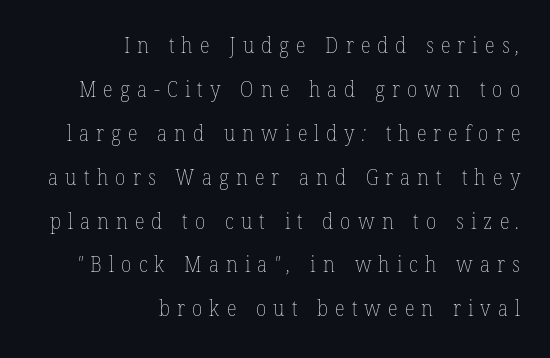
The image shows 21 px text type; set right-aligned, loose line spacing (2.09x), unusually wide letter spacing (+0.34 em), not underlined.
